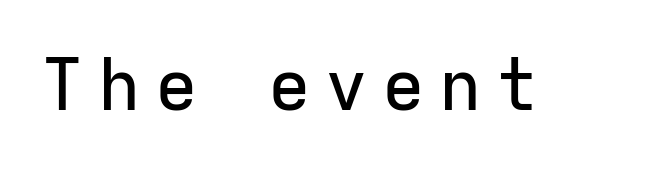
Q: Is the text italic (slanted)? A: No, it is upright.
Q: Is the typeface a serif or a sans-serif typeface? A: Sans-serif.
Q: Is the text underlined? A: No.
Q: Is the spacing between letters normal or unusually wide? A: Unusually wide.
Q: Width (condensed, normal, or wide)? A: Normal.
Q: Stroke contrast? A: Low.
Q: x-height? A: Medium.
Q: Monospaced? A: Yes.
